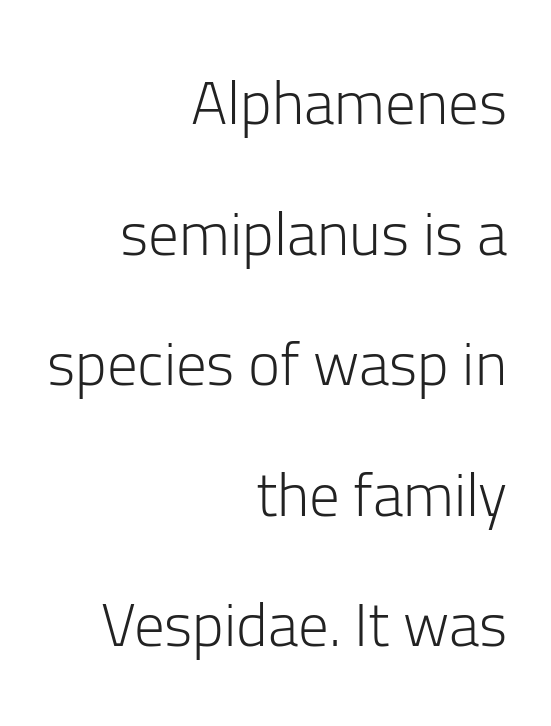
Q: Is the text bold? A: No.
Q: Is the text italic (slanted)? A: No, it is upright.
Q: Is the typeface a serif or a sans-serif typeface? A: Sans-serif.
Q: Is the text underlined? A: No.
Q: How is the paragraph aligned? A: Right-aligned.
Q: Is the spacing between letters normal or unusually wide? A: Normal.
Q: Is the spacing between lines tight, normal or loose? A: Loose.
Q: Width (condensed, normal, or wide)? A: Normal.
Q: Stroke contrast? A: Low.
Q: x-height? A: Medium.
Q: Monospaced? A: No.
